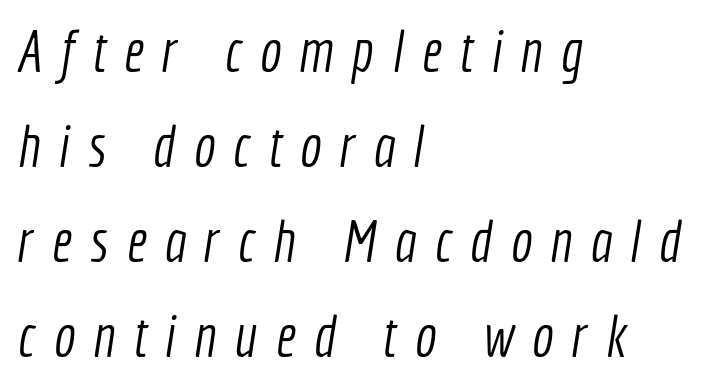
{"serif": "no", "bold": "no", "weight": "light", "width": "condensed", "x_height": "medium", "monospaced": "no", "underline": "no", "align": "left", "line_spacing": "normal", "line_spacing_ratio": 1.64, "letter_spacing": "wide", "letter_spacing_em": 0.31, "glyph_px": 58}
